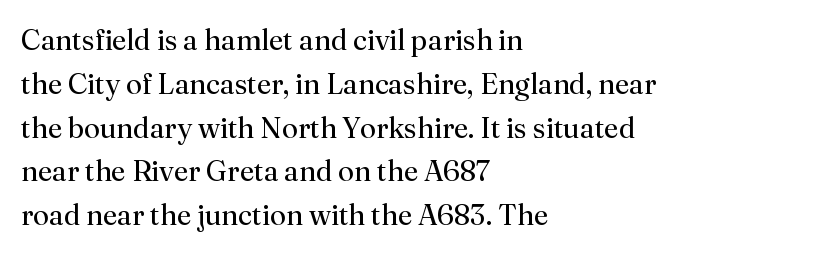
Q: Is the text bold? A: No.
Q: Is the text italic (slanted)? A: No, it is upright.
Q: Is the typeface a serif or a sans-serif typeface? A: Serif.
Q: Is the text underlined? A: No.
Q: How is the paragraph aligned? A: Left-aligned.
Q: Is the spacing between letters normal or unusually wide? A: Normal.
Q: Is the spacing between lines tight, normal or loose? A: Normal.
Q: Width (condensed, normal, or wide)? A: Normal.
Q: Stroke contrast? A: Medium.
Q: x-height? A: Small.
Q: Monospaced? A: No.
